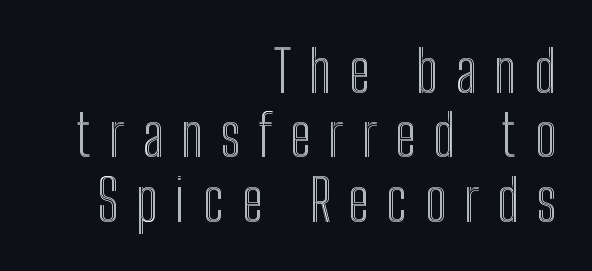
The image shows 57 px condensed type, upright; set right-aligned, tight line spacing (1.13x), unusually wide letter spacing (+0.31 em), not underlined; a medium x-height.
